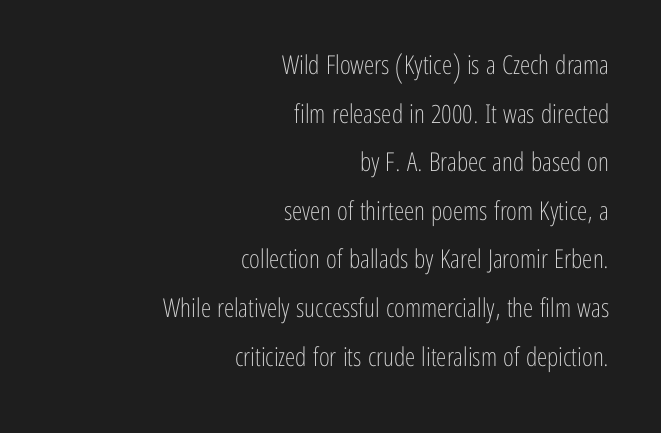
{"italic": "no", "bold": "no", "underline": "no", "align": "right", "line_spacing_ratio": 1.87, "letter_spacing": "normal", "letter_spacing_em": 0.0, "glyph_px": 26}
